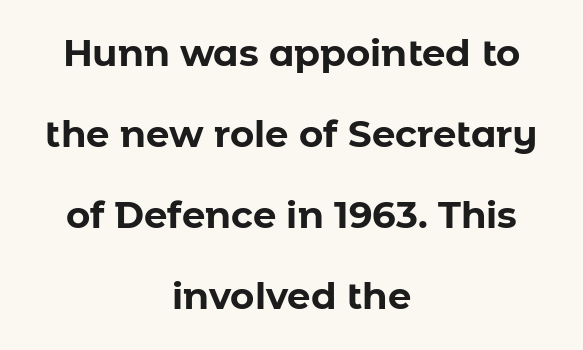
The image shows 37 px bold sans-serif type, upright; set centered, loose line spacing (2.19x), normal letter spacing, not underlined; low stroke contrast and a medium x-height.
